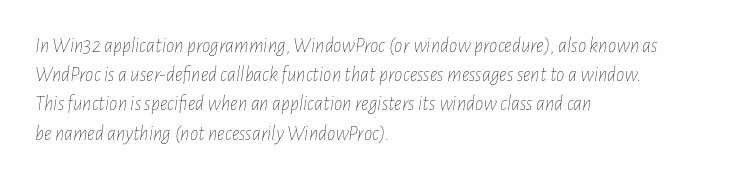
If you drew a line through each stem, it would be angled. Is the stroke heavy? The answer is a plain regular-or-lighter. Glyph-to-glyph distance matches everyday printed text. Is the block centered? No — it sits flush against the left margin.
